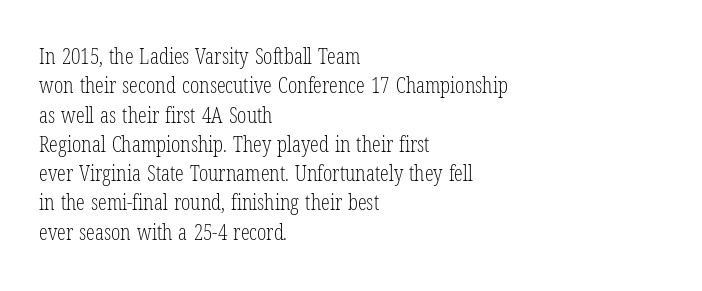
Caption: face not bold, strokes unweighted. Whoever set this chose a conventional vertical rhythm. This sample uses plain, unmodified letter spacing. The lettering stays uniformly vertical, giving the passage a roman look. Rule under the text: the space is simply empty.
